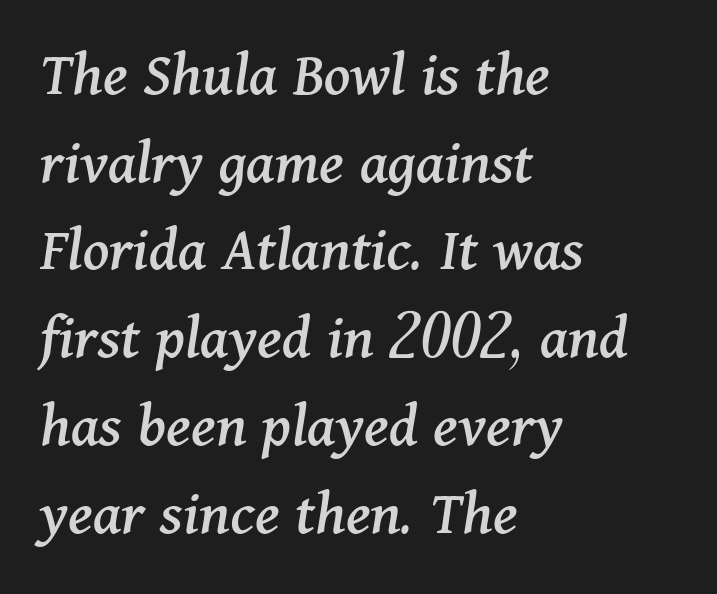
Bare-footed words on every line. Slant detected: the letters are inclined. Are there feet on the stems? There are — it's a serif. Summary of vertical rhythm: regular, with standard interline spacing.
